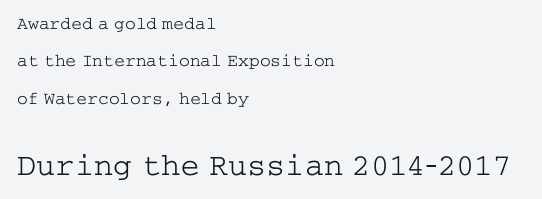
Q: Is the text bold? A: No.
Q: Is the text italic (slanted)? A: No, it is upright.
Q: Is the typeface a serif or a sans-serif typeface? A: Serif.
Q: Is the text underlined? A: No.
Q: How is the paragraph aligned? A: Left-aligned.
Q: Is the spacing between letters normal or unusually wide? A: Normal.
Q: Is the spacing between lines tight, normal or loose? A: Loose.
Q: Which block of text is set in a larger size, the first (top) or the second (bottom)? A: The second (bottom) one.
Q: Width (condensed, normal, or wide)? A: Wide.
Q: Stroke contrast? A: Low.
Q: x-height? A: Medium.
